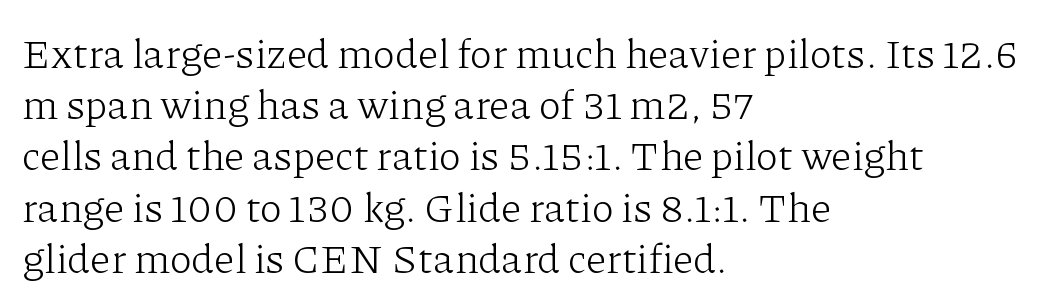
The image shows 41 px light serif type, upright; set left-aligned, normal line spacing (1.25x), normal letter spacing, not underlined; low stroke contrast and a medium x-height.
